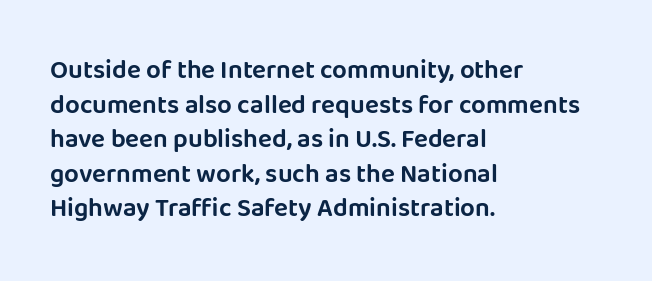
Q: Is the text italic (slanted)? A: No, it is upright.
Q: Is the text underlined? A: No.
Q: How is the paragraph aligned? A: Left-aligned.
Q: Is the spacing between letters normal or unusually wide? A: Normal.
Q: Is the spacing between lines tight, normal or loose? A: Normal.
